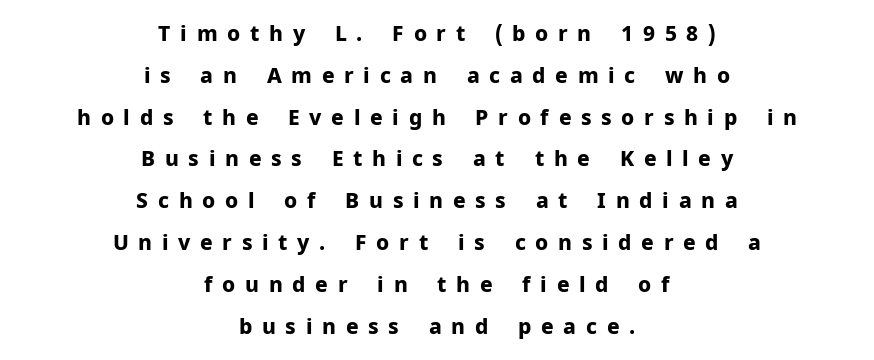
Q: Is the text bold? A: Yes.
Q: Is the text italic (slanted)? A: No, it is upright.
Q: Is the text underlined? A: No.
Q: How is the paragraph aligned? A: Centered.
Q: Is the spacing between letters normal or unusually wide? A: Unusually wide.
Q: Is the spacing between lines tight, normal or loose? A: Loose.
